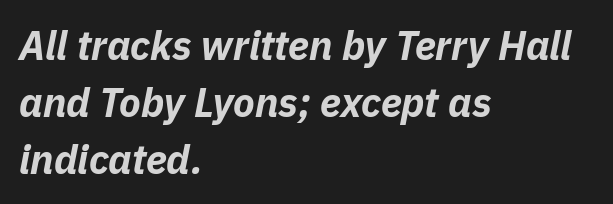
Typeset ragged right — the left edge is the straight one. Spacing verdict: proportional, widths tailored to each character. Is the letter spacing exaggerated? No — it looks like the ordinary default. The line-height multiplier appears to be the usual default. Slanted lettering throughout.
